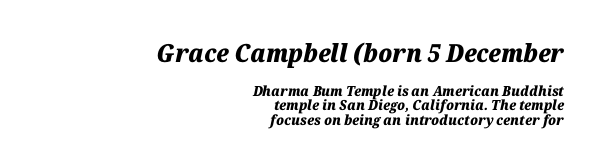
Q: Is the text bold? A: Yes.
Q: Is the text italic (slanted)? A: Yes, it leans right by about 12 degrees.
Q: Is the text underlined? A: No.
Q: How is the paragraph aligned? A: Right-aligned.
Q: Is the spacing between letters normal or unusually wide? A: Normal.
Q: Is the spacing between lines tight, normal or loose? A: Tight.
Q: Which block of text is set in a larger size, the first (top) or the second (bottom)? A: The first (top) one.
